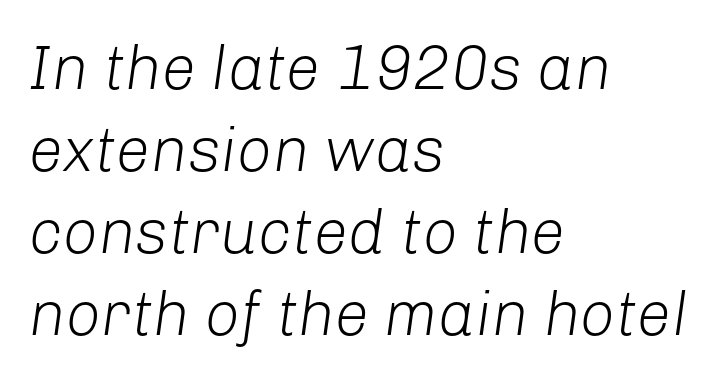
Each letter keeps its own natural width here, so spacing adapts to shape. If you drew a line through each stem, it would be angled. The rendering keeps characters at their native spacing. Successive baselines arrive at the customary interval. The foot of each line stays bare and open.
